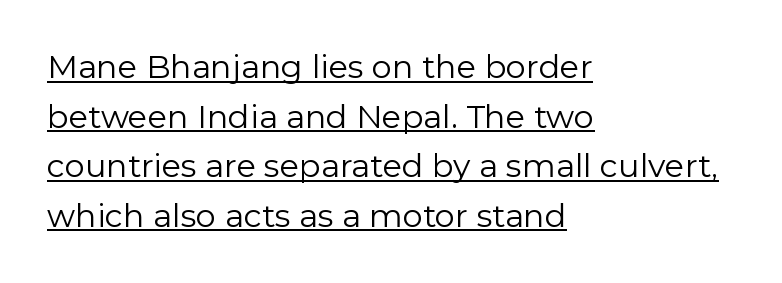
The image shows 32 px regular-weight sans-serif type, upright; set left-aligned, normal line spacing (1.55x), normal letter spacing, underlined; low stroke contrast and a medium x-height.
